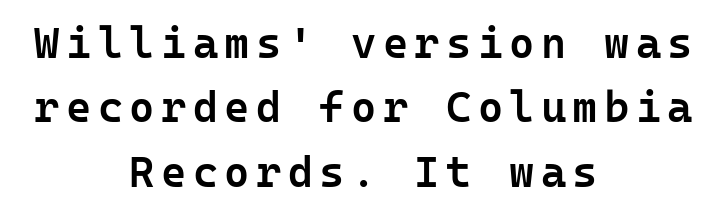
Q: Is the text bold? A: Semi-bold.
Q: Is the text italic (slanted)? A: No, it is upright.
Q: Is the typeface a serif or a sans-serif typeface? A: Sans-serif.
Q: Is the text underlined? A: No.
Q: How is the paragraph aligned? A: Centered.
Q: Is the spacing between lines tight, normal or loose? A: Normal.
Q: Width (condensed, normal, or wide)? A: Normal.
Q: Stroke contrast? A: Low.
Q: x-height? A: Medium.
Q: Monospaced? A: Yes.
